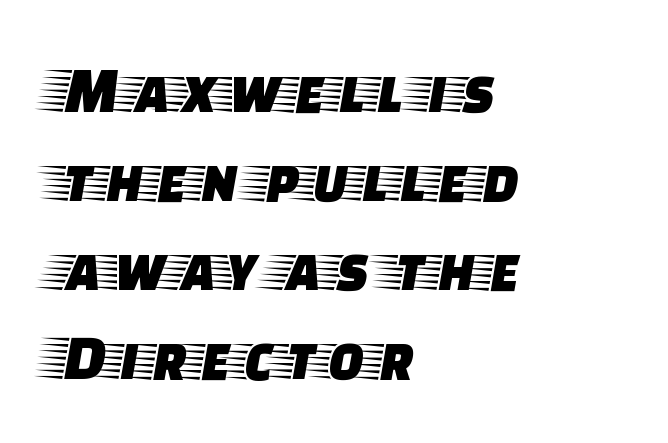
The image shows 67 px wide serif type; set left-aligned, normal line spacing (1.33x), normal letter spacing, not underlined; low stroke contrast and a large x-height.
